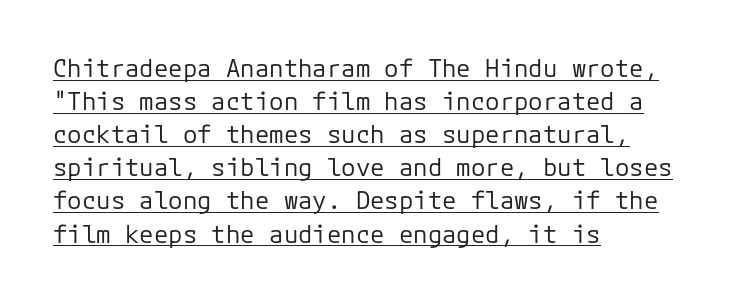
The strokes are not fattened; the text isn't bold. A classic flush-left, rag-right setting is used for this passage. Standard letterfit; no display-style spreading of the glyphs. The space between consecutive lines is moderate. Students, observe the line beneath the letters — that is underlining. Italic? Not at all — the glyphs are vertical.
